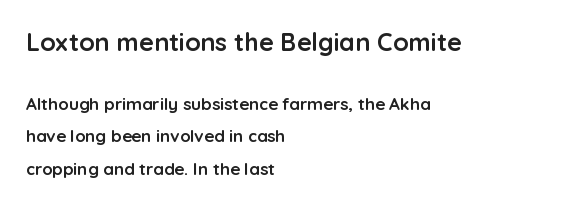
The first block has been scaled up relative to the second. This is heavy type, rendered in bold. The string is rendered with underlining switched off. Default kerning and tracking; the words read as compact shapes. Typeset ragged right — the left edge is the straight one. The typography opts for an upright posture over an oblique one.
